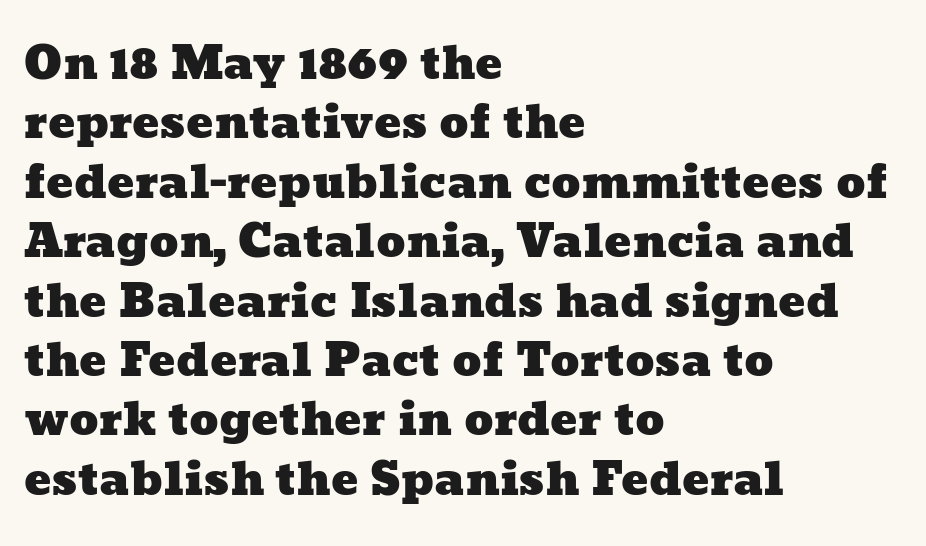
Q: Is the text underlined? A: No.
Q: How is the paragraph aligned? A: Left-aligned.
Q: Is the spacing between letters normal or unusually wide? A: Normal.
Q: Is the spacing between lines tight, normal or loose? A: Normal.
Q: Width (condensed, normal, or wide)? A: Wide.
Q: Stroke contrast? A: Low.
Q: x-height? A: Medium.
Q: Monospaced? A: No.
